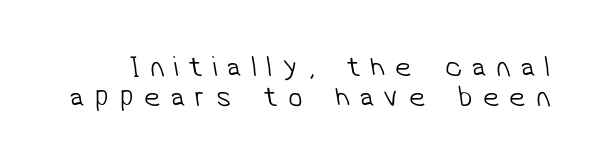
{"serif": "no", "bold": "no", "weight": "light", "width": "normal", "stroke_contrast": "low", "x_height": "medium", "monospaced": "no", "underline": "no", "line_spacing": "tight", "line_spacing_ratio": 1.03, "letter_spacing": "wide", "letter_spacing_em": 0.35, "glyph_px": 29}
